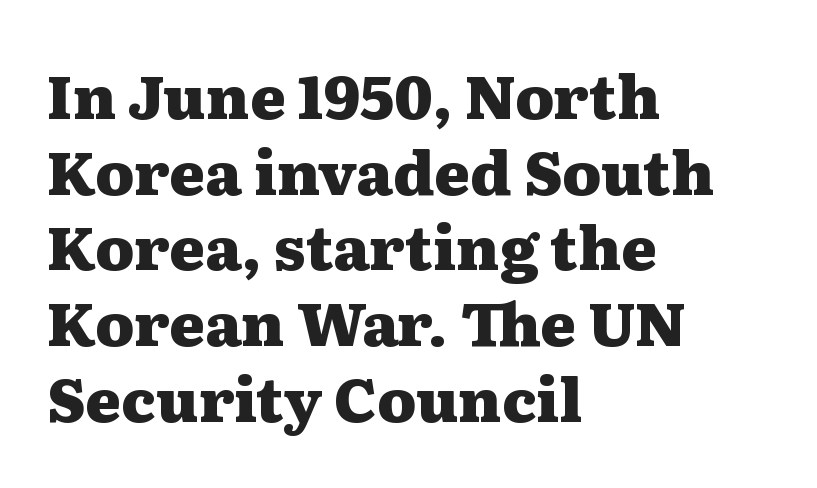
The image shows 61 px heavy, wide serif type, upright; set left-aligned, line spacing 1.24x, normal letter spacing, not underlined; medium stroke contrast and a medium x-height.
